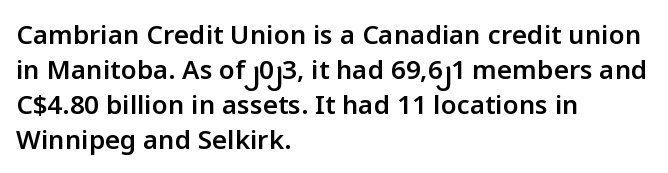
The image shows 26 px text type, upright; set left-aligned, normal line spacing (1.34x), normal letter spacing, not underlined.
